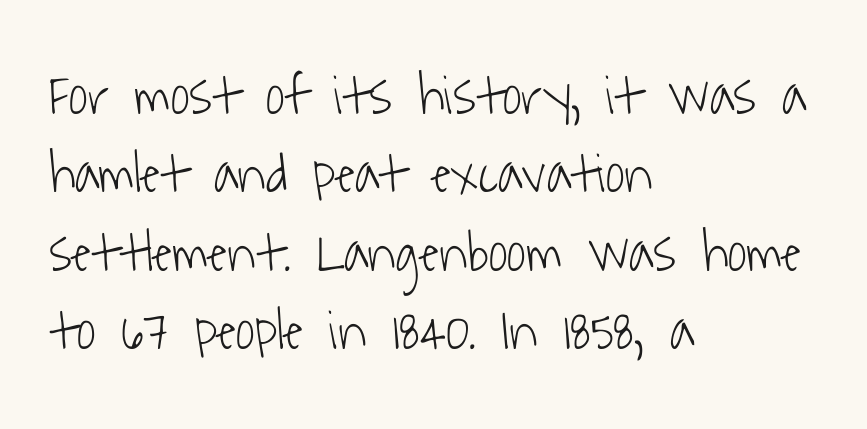
Q: Is the text bold? A: No.
Q: Is the typeface a serif or a sans-serif typeface? A: Sans-serif.
Q: Is the text underlined? A: No.
Q: How is the paragraph aligned? A: Left-aligned.
Q: Is the spacing between letters normal or unusually wide? A: Normal.
Q: Is the spacing between lines tight, normal or loose? A: Normal.
Q: Width (condensed, normal, or wide)? A: Condensed.
Q: Stroke contrast? A: Low.
Q: x-height? A: Medium.
Q: Monospaced? A: No.
